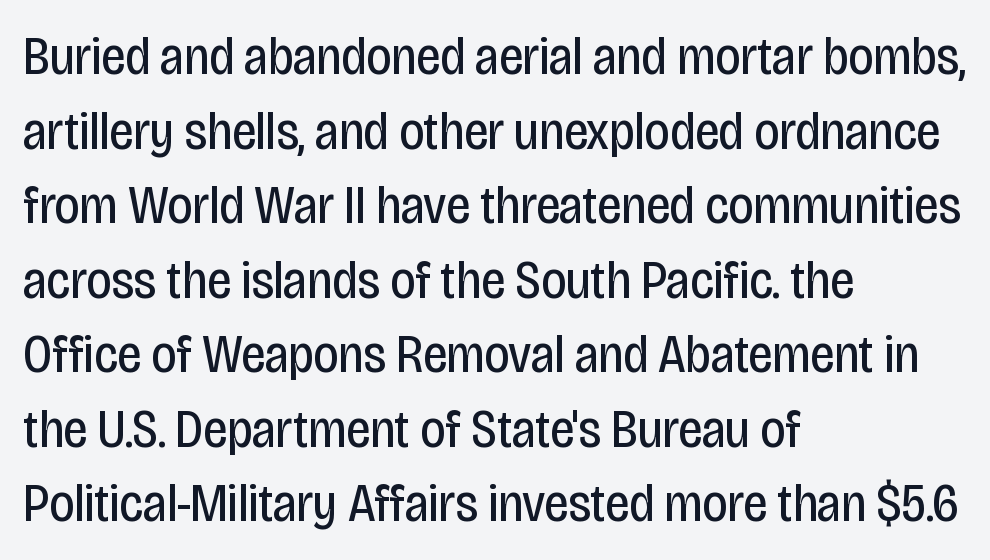
{"serif": "no", "italic": "no", "bold": "no", "weight": "regular", "width": "condensed", "stroke_contrast": "low", "x_height": "large", "monospaced": "no", "underline": "no", "align": "left", "line_spacing": "normal", "line_spacing_ratio": 1.38, "letter_spacing": "normal", "letter_spacing_em": 0.0, "glyph_px": 54}
